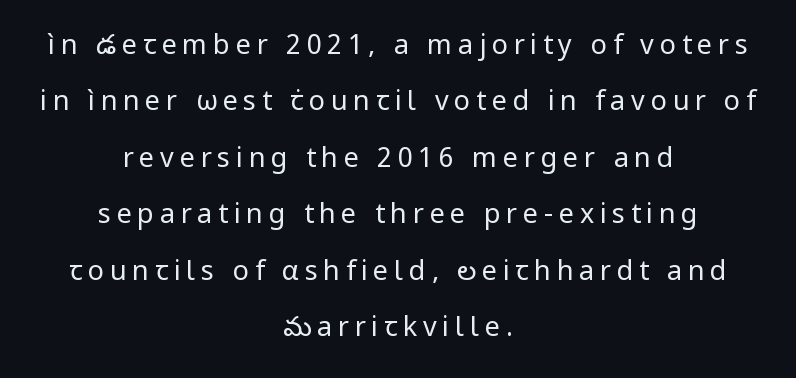
The image shows 27 px text type, upright; set centered, loose line spacing (2.09x), unusually wide letter spacing (+0.21 em), not underlined.
